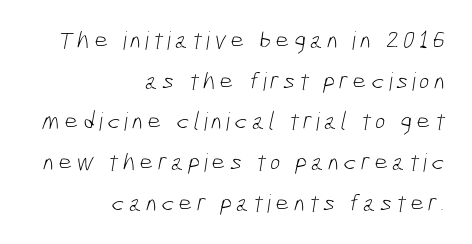
A light-to-regular cut is what we see here. Regular leading. Bare-footed words on every line. Notice how the passage keeps a crisp vertical edge on the right only.
